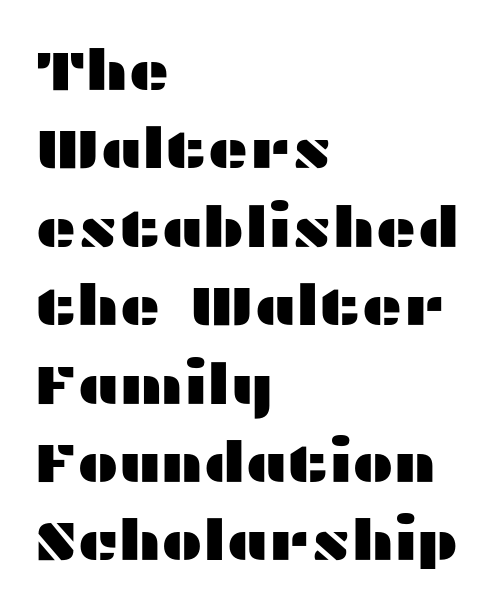
You could not count columns in this text — the font is proportionally spaced. Inter-character spacing is left at the font's built-in metrics. The strip under each line holds only bare page. Students, observe: this is what conventionally led text looks like. Is this a sans? Yes — the strokes have no serifs.
